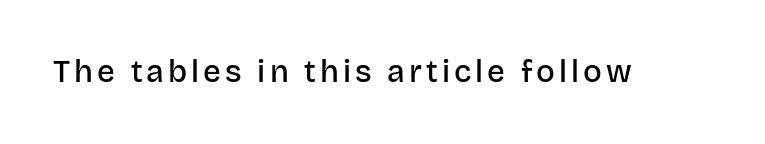
{"serif": "no", "italic": "no", "bold": "semi", "weight": "semibold", "width": "normal", "stroke_contrast": "low", "x_height": "large", "monospaced": "no", "underline": "no", "glyph_px": 31}
